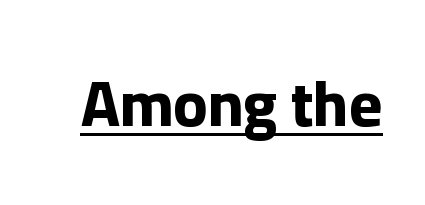
Check the space under the baseline: a stroke is drawn there. Its strokes are broad and dark, the hallmark of bold type. Characters remain perfectly vertical along every line. A typesetter would label this face a sans. You could call the tracking neutral — neither tight nor loose. Is this a fixed-width face? No — the glyphs have proportional, varying widths.
